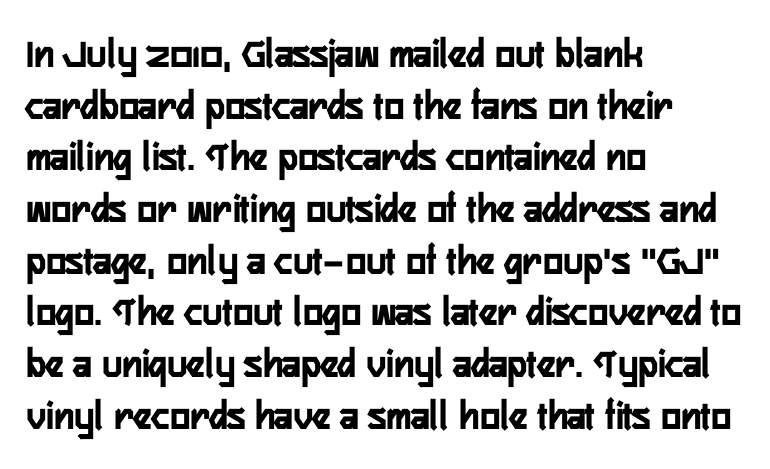
Q: Is the text italic (slanted)? A: No, it is upright.
Q: Is the typeface a serif or a sans-serif typeface? A: Sans-serif.
Q: Is the text underlined? A: No.
Q: How is the paragraph aligned? A: Left-aligned.
Q: Is the spacing between letters normal or unusually wide? A: Normal.
Q: Width (condensed, normal, or wide)? A: Condensed.
Q: Stroke contrast? A: Low.
Q: x-height? A: Medium.
Q: Monospaced? A: No.
